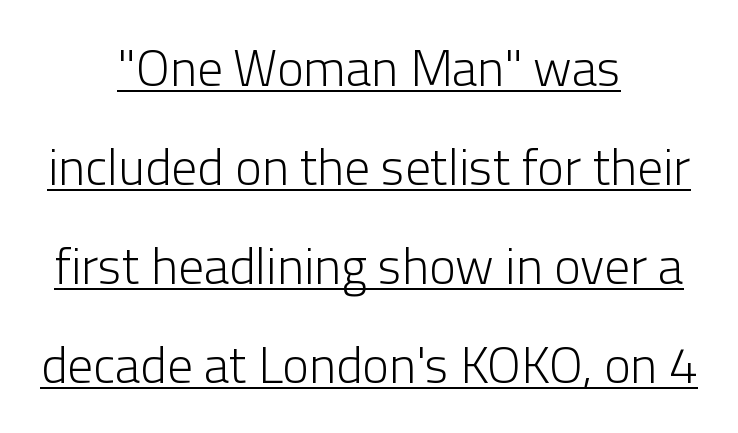
Stroke terminals: plain, sans-serif. Characters follow at the spacing the type designer built in. Quick note: underline on. In terms of leading, this rendering errs on the spacious side. Weight: in the light-to-regular range. Varying glyph widths throughout — classic text-font behaviour.
